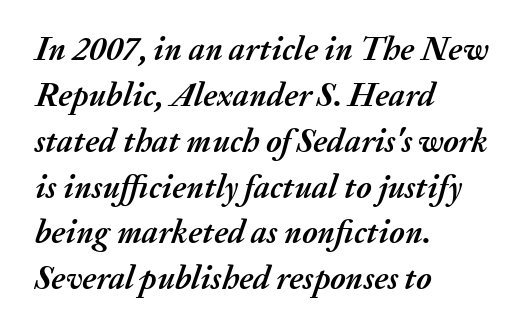
Q: Is the text bold? A: Yes.
Q: Is the text italic (slanted)? A: Yes, it leans right by about 20 degrees.
Q: Is the text underlined? A: No.
Q: How is the paragraph aligned? A: Left-aligned.
Q: Is the spacing between letters normal or unusually wide? A: Normal.
Q: Is the spacing between lines tight, normal or loose? A: Normal.
Q: Width (condensed, normal, or wide)? A: Normal.
Q: Stroke contrast? A: Medium.
Q: x-height? A: Medium.
Q: Monospaced? A: No.
